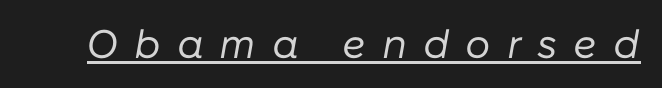
Q: Is the text bold? A: No.
Q: Is the text italic (slanted)? A: Yes, it leans right by about 10 degrees.
Q: Is the text underlined? A: Yes.
Q: Is the spacing between letters normal or unusually wide? A: Unusually wide.
Q: Width (condensed, normal, or wide)? A: Normal.
Q: Stroke contrast? A: Low.
Q: x-height? A: Medium.
Q: Monospaced? A: No.
